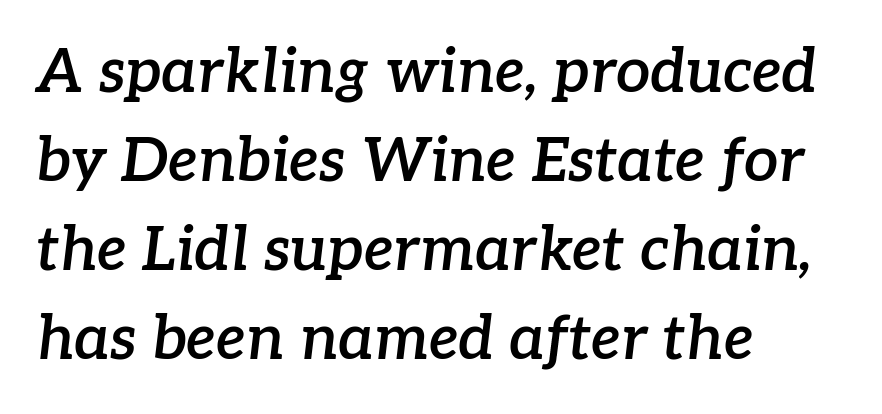
The image shows 61 px semibold serif type, italic (leaning right); set left-aligned, normal line spacing (1.46x), normal letter spacing, not underlined; low stroke contrast and a medium x-height.
